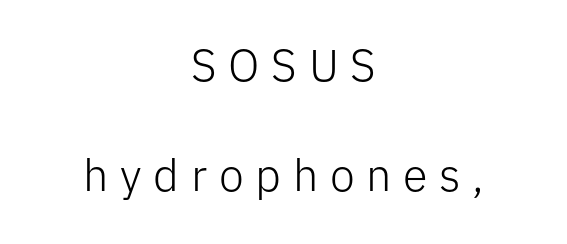
Q: Is the text bold? A: No.
Q: Is the text italic (slanted)? A: No, it is upright.
Q: Is the typeface a serif or a sans-serif typeface? A: Sans-serif.
Q: Is the text underlined? A: No.
Q: How is the paragraph aligned? A: Centered.
Q: Is the spacing between letters normal or unusually wide? A: Unusually wide.
Q: Is the spacing between lines tight, normal or loose? A: Loose.
Q: Width (condensed, normal, or wide)? A: Normal.
Q: Stroke contrast? A: Low.
Q: x-height? A: Medium.
Q: Monospaced? A: No.
